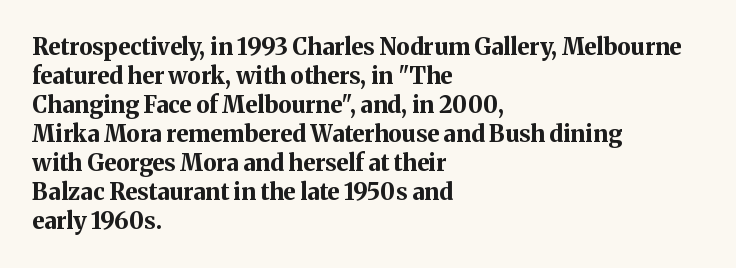
The image shows 23 px bold type, upright; set left-aligned, normal line spacing (1.26x), normal letter spacing, not underlined.
